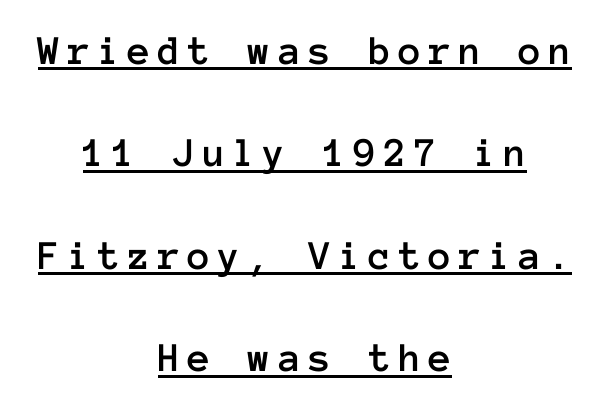
{"italic": "no", "width": "normal", "stroke_contrast": "low", "x_height": "medium", "monospaced": "yes", "underline": "yes", "align": "center", "line_spacing": "loose", "line_spacing_ratio": 2.44, "glyph_px": 42}
